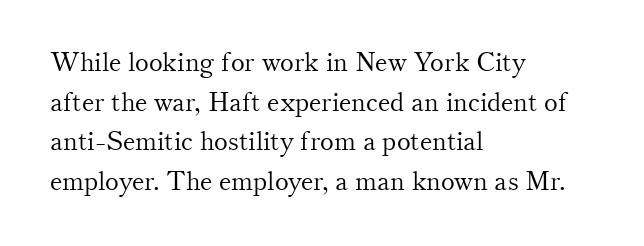
The image shows 26 px text type, upright; set left-aligned, normal line spacing (1.52x), normal letter spacing, not underlined.
